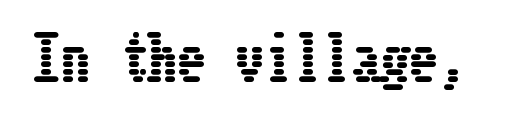
The foot of each line stays bare and open. Tall strokes in this sample are plumb rather than angled. The face used here is rendered with its standard letterfit.
